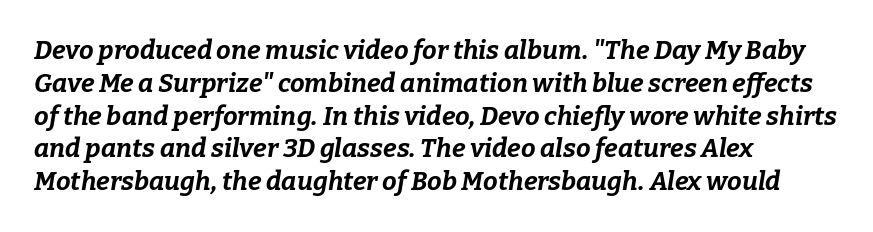
{"italic": "yes", "lean": "right", "slant_degrees": 9, "bold": "yes", "underline": "no", "align": "left", "line_spacing": "normal", "line_spacing_ratio": 1.26, "letter_spacing": "normal", "letter_spacing_em": 0.0, "glyph_px": 26}
